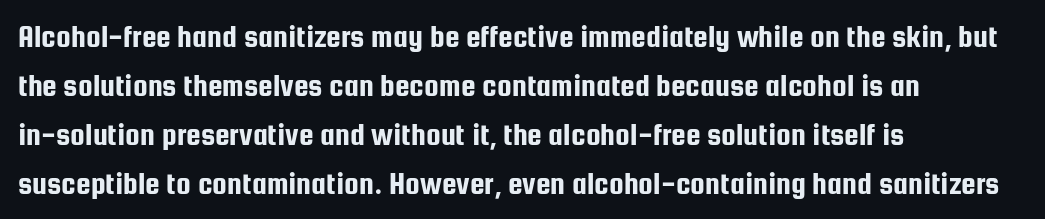
The image shows 33 px condensed sans-serif type, upright; set left-aligned, normal line spacing (1.48x), normal letter spacing, not underlined; low stroke contrast and a medium x-height.
